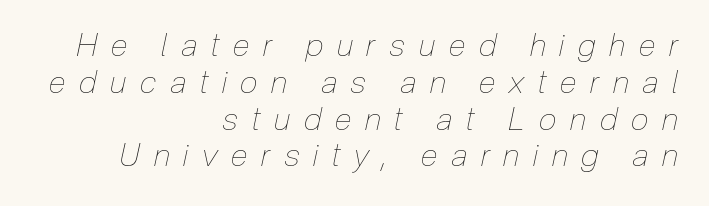
{"italic": "yes", "lean": "right", "slant_degrees": 12, "bold": "no", "weight": "thin", "width": "condensed", "stroke_contrast": "low", "x_height": "medium", "monospaced": "no", "underline": "no", "align": "right", "line_spacing": "tight", "line_spacing_ratio": 1.15, "letter_spacing": "wide", "letter_spacing_em": 0.43, "glyph_px": 32}
